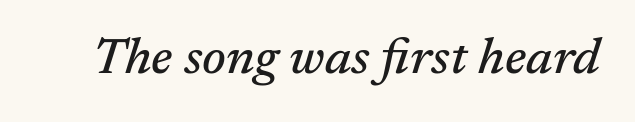
{"serif": "yes", "italic": "yes", "lean": "right", "slant_degrees": 17, "width": "normal", "stroke_contrast": "medium", "x_height": "medium", "monospaced": "no", "underline": "no", "letter_spacing": "normal", "letter_spacing_em": 0.0, "glyph_px": 51}
